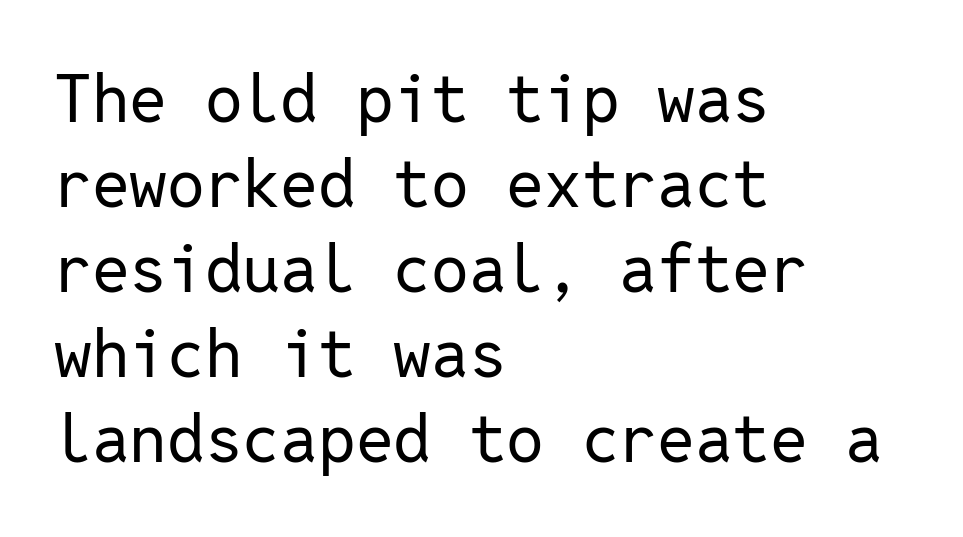
Students, observe: this is what conventionally led text looks like. Left-aligned paragraph, ragged on the right. Is there any slant? The stems are plumb. The letters sit at their default tracking, neither squeezed nor spread.
